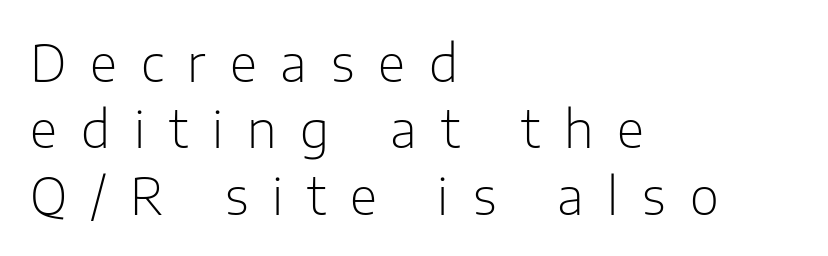
{"serif": "no", "italic": "no", "bold": "no", "weight": "light", "width": "normal", "stroke_contrast": "low", "x_height": "medium", "monospaced": "no", "underline": "no", "align": "left", "line_spacing": "normal", "line_spacing_ratio": 1.33, "letter_spacing": "wide", "letter_spacing_em": 0.48, "glyph_px": 50}
